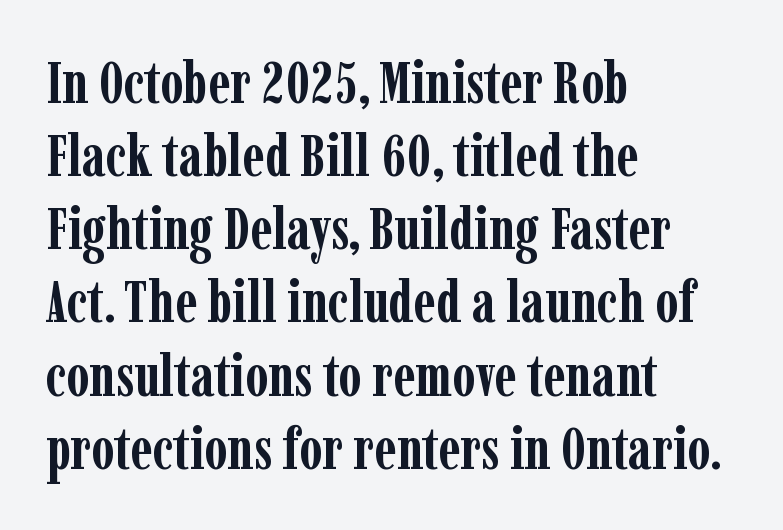
{"serif": "yes", "italic": "no", "bold": "yes", "weight": "semibold", "width": "condensed", "stroke_contrast": "low", "x_height": "medium", "monospaced": "no", "underline": "no", "align": "left", "line_spacing_ratio": 1.24, "letter_spacing": "normal", "letter_spacing_em": 0.0, "glyph_px": 59}
